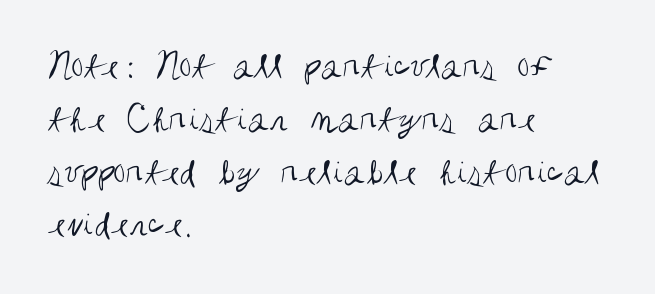
Q: Is the text bold? A: No.
Q: Is the typeface a serif or a sans-serif typeface? A: Sans-serif.
Q: Is the text underlined? A: No.
Q: How is the paragraph aligned? A: Left-aligned.
Q: Is the spacing between letters normal or unusually wide? A: Normal.
Q: Is the spacing between lines tight, normal or loose? A: Normal.
Q: Width (condensed, normal, or wide)? A: Condensed.
Q: Stroke contrast? A: Medium.
Q: x-height? A: Large.
Q: Monospaced? A: No.
